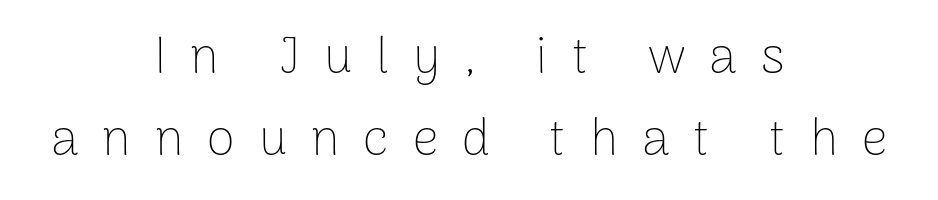
What's the leading like? Ordinary, nothing unusual. Between one letter and the next there's a generous, obvious gap. To sum up the face: it is a sans, with no serifs. Visually the block forms a symmetrical silhouette, jagged on both flanks. Is this a fixed-width face? No — the glyphs have proportional, varying widths.
